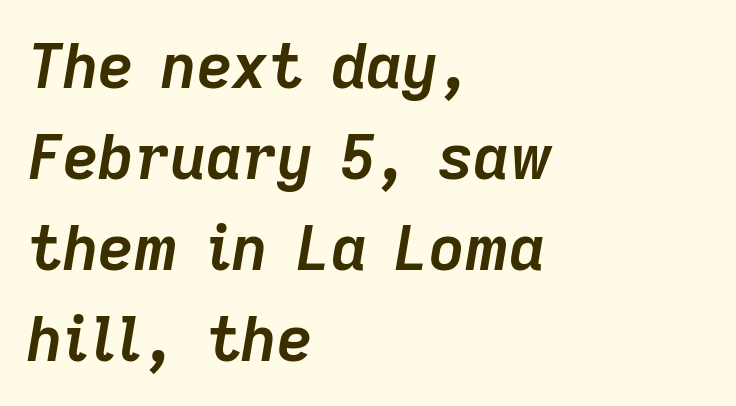
{"italic": "yes", "lean": "right", "slant_degrees": 9, "bold": "yes", "weight": "semibold", "width": "normal", "stroke_contrast": "low", "x_height": "medium", "monospaced": "no", "underline": "no", "align": "left", "line_spacing": "normal", "line_spacing_ratio": 1.47, "letter_spacing": "normal", "letter_spacing_em": 0.0, "glyph_px": 62}
